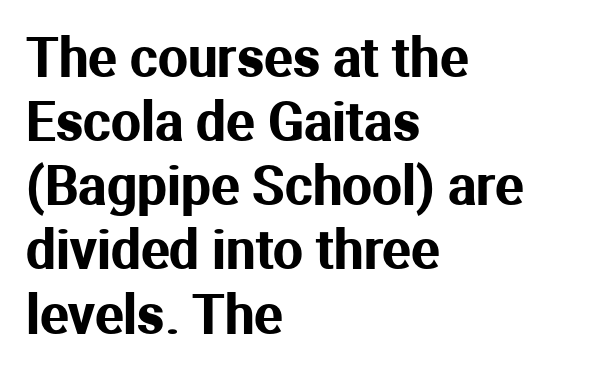
The image shows 53 px sans-serif type, upright; set left-aligned, line spacing 1.21x, normal letter spacing, not underlined; medium stroke contrast and a medium x-height.
